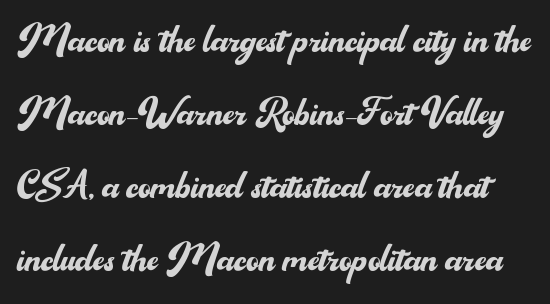
The image shows 49 px regular-weight sans-serif type; set normal line spacing (1.49x), normal letter spacing, not underlined; medium stroke contrast and a small x-height.
